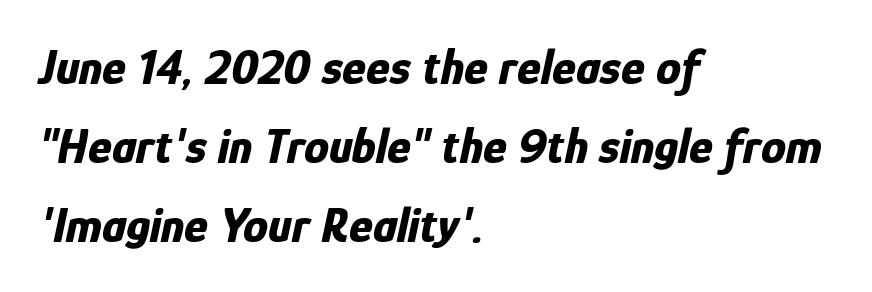
{"italic": "yes", "lean": "right", "slant_degrees": 12, "bold": "yes", "weight": "bold", "width": "condensed", "stroke_contrast": "low", "x_height": "medium", "monospaced": "no", "underline": "no", "align": "left", "line_spacing": "normal", "line_spacing_ratio": 1.58, "letter_spacing": "normal", "letter_spacing_em": 0.0, "glyph_px": 50}
